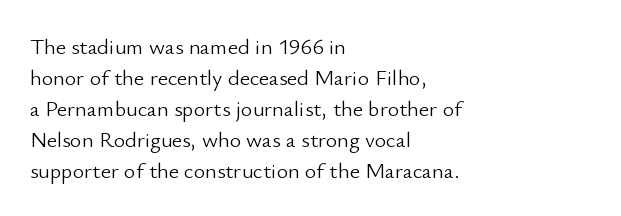
The image shows 22 px text type, upright; set left-aligned, normal line spacing (1.41x), normal letter spacing, not underlined.
